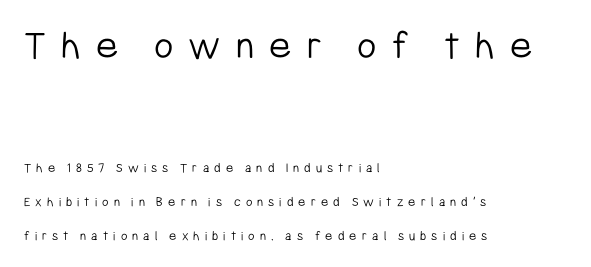
The image shows 42 px light, condensed sans-serif type, upright; set left-aligned, loose line spacing (2.43x), unusually wide letter spacing (+0.36 em), not underlined; the first (top) block is 3.0x larger; low stroke contrast and a medium x-height.
